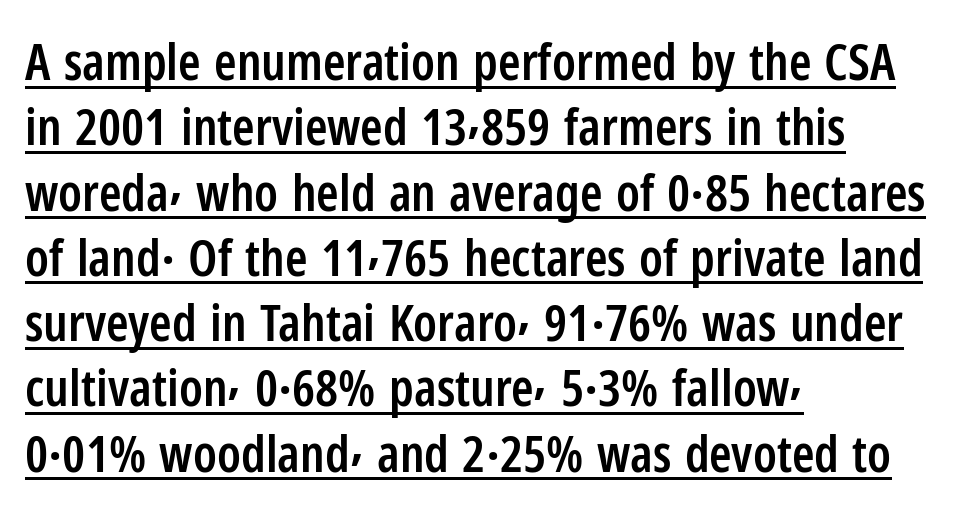
These lines stack with their left ends in a neat column. You can tell from the bare stems that sans-serif type was used. Italic: no, the glyphs are upright roman. Vertical spacing — default. Caption: lettering with a line underneath. In terms of weight, the rendering is demibold, just under bold.
